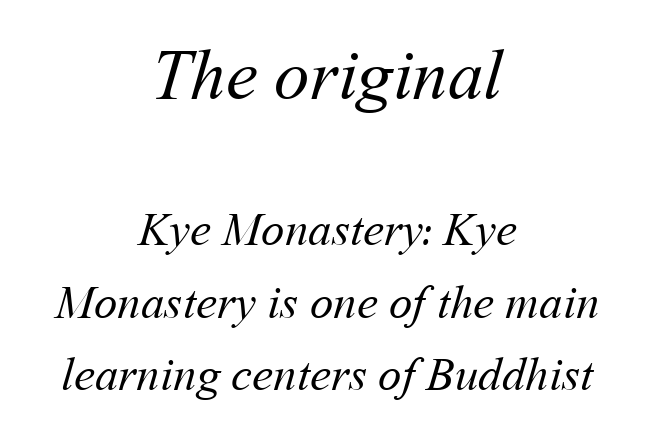
The image shows 71 px regular-weight type; set centered, normal line spacing (1.54x), normal letter spacing, not underlined; the first (top) block is 1.51x larger; medium stroke contrast and a medium x-height.
